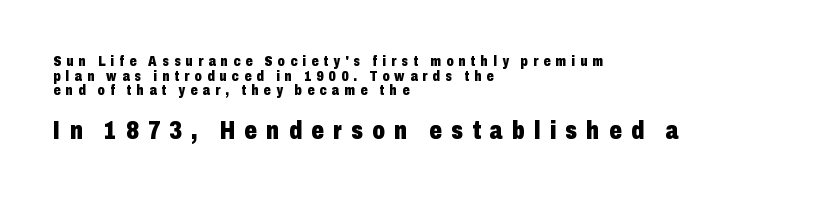
Q: Is the text bold? A: Yes.
Q: Is the text italic (slanted)? A: No, it is upright.
Q: Is the text underlined? A: No.
Q: How is the paragraph aligned? A: Left-aligned.
Q: Is the spacing between letters normal or unusually wide? A: Unusually wide.
Q: Is the spacing between lines tight, normal or loose? A: Tight.
Q: Which block of text is set in a larger size, the first (top) or the second (bottom)? A: The second (bottom) one.
